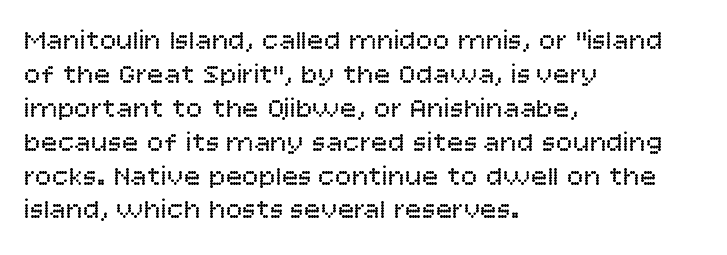
Classification — sans serif. The face looks like a standard text weight, possibly lighter. Proportional: the letters do not fall into vertical columns. The baseline area is clear.
